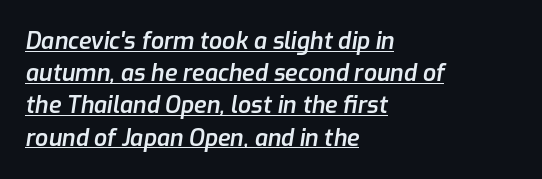
The image shows 23 px text type, italic (leaning right); set left-aligned, normal line spacing (1.4x), normal letter spacing, underlined.
